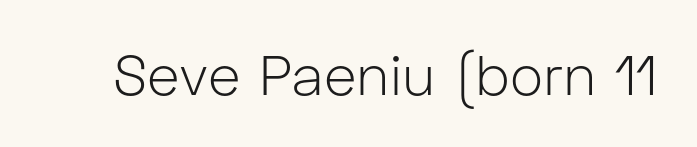
Each letter keeps its own natural width here, so spacing adapts to shape. Type style note: lacks serifs. Designer's note — italics off, roman on. This rendering leaves character spacing at its baseline value. The letters look calm and open, with moderate or lighter stems.
